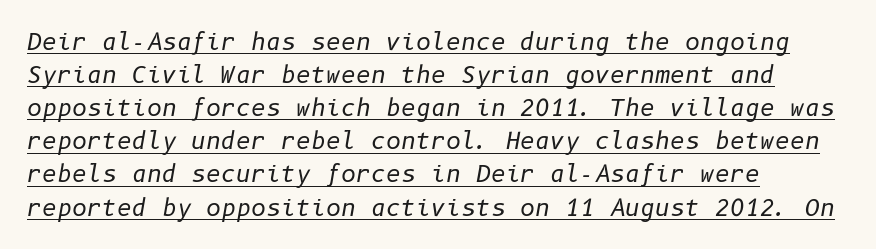
{"italic": "yes", "lean": "right", "slant_degrees": 10, "bold": "no", "underline": "yes", "align": "left", "line_spacing": "normal", "line_spacing_ratio": 1.44, "letter_spacing": "normal", "letter_spacing_em": 0.0, "glyph_px": 23}
